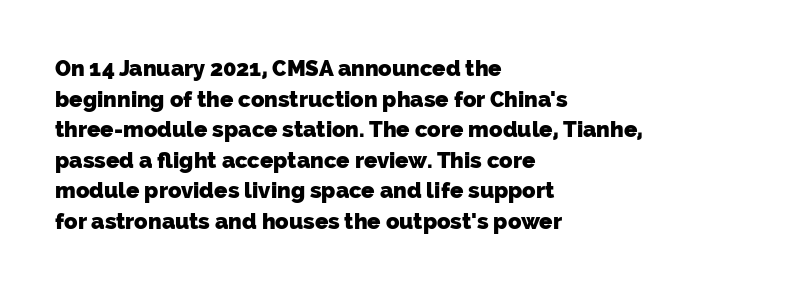
Q: Is the text bold? A: Yes.
Q: Is the text underlined? A: No.
Q: How is the paragraph aligned? A: Left-aligned.
Q: Is the spacing between letters normal or unusually wide? A: Normal.
Q: Is the spacing between lines tight, normal or loose? A: Normal.
